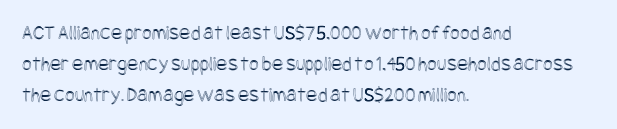
{"italic": "no", "underline": "no", "align": "left", "line_spacing": "normal", "line_spacing_ratio": 1.48, "letter_spacing": "normal", "letter_spacing_em": 0.0, "glyph_px": 21}
